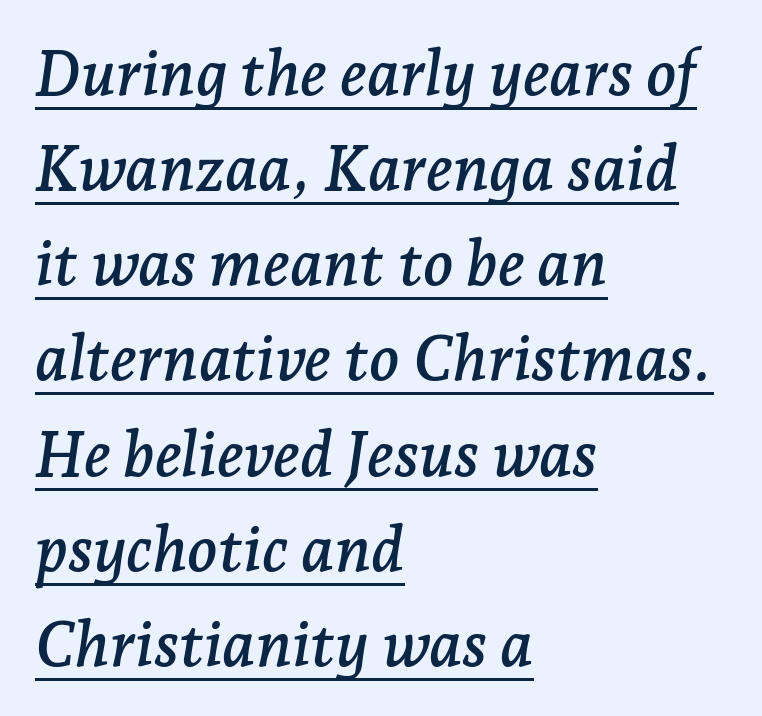
Q: Is the text italic (slanted)? A: Yes, it leans right by about 7 degrees.
Q: Is the typeface a serif or a sans-serif typeface? A: Serif.
Q: Is the text underlined? A: Yes.
Q: How is the paragraph aligned? A: Left-aligned.
Q: Is the spacing between letters normal or unusually wide? A: Normal.
Q: Is the spacing between lines tight, normal or loose? A: Normal.
Q: Width (condensed, normal, or wide)? A: Normal.
Q: Stroke contrast? A: Low.
Q: x-height? A: Medium.
Q: Monospaced? A: No.
